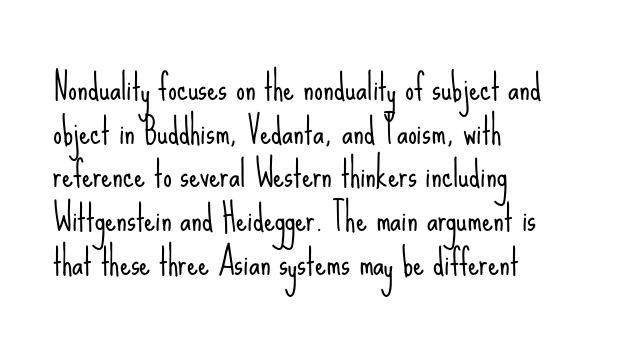
{"serif": "no", "italic": "no", "bold": "no", "weight": "light", "width": "condensed", "stroke_contrast": "low", "x_height": "small", "monospaced": "no", "underline": "no", "align": "left", "line_spacing": "normal", "line_spacing_ratio": 1.25, "letter_spacing": "normal", "letter_spacing_em": 0.0, "glyph_px": 35}
